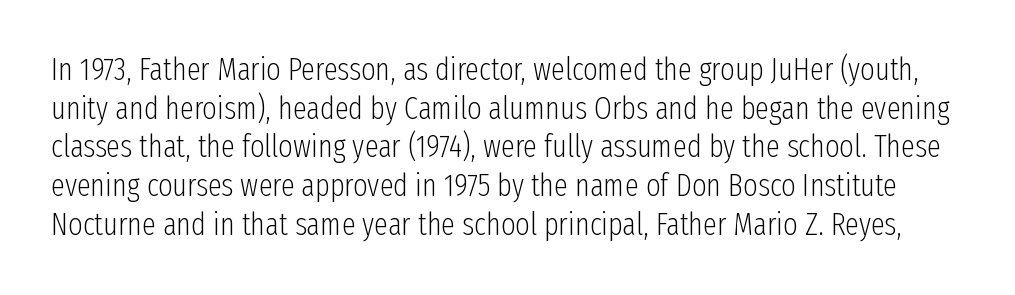
Check the space under the baseline: it is left empty. Is this a heavy cut? Hardly; it is regular or lighter. A typesetter would call this proportional, since set widths differ per character. Font category for this specimen: sans-serif. The letterforms sit shoulder to shoulder at normal distance.
